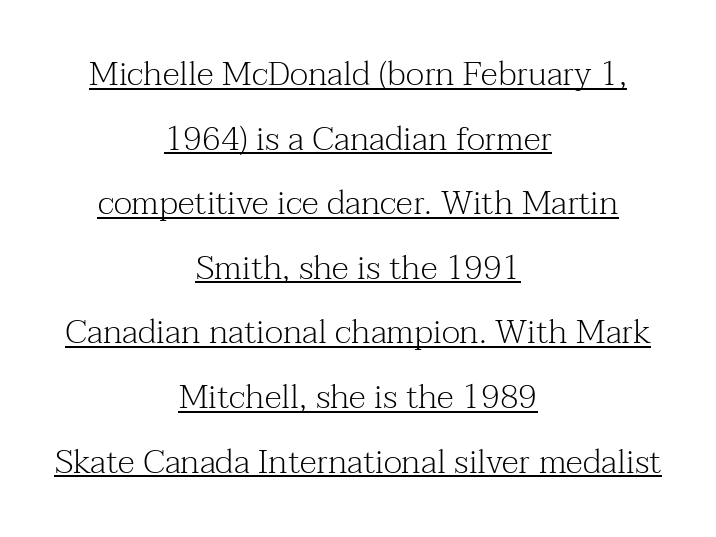
Q: Is the text bold? A: No.
Q: Is the text italic (slanted)? A: No, it is upright.
Q: Is the typeface a serif or a sans-serif typeface? A: Serif.
Q: Is the text underlined? A: Yes.
Q: How is the paragraph aligned? A: Centered.
Q: Is the spacing between letters normal or unusually wide? A: Normal.
Q: Is the spacing between lines tight, normal or loose? A: Loose.
Q: Width (condensed, normal, or wide)? A: Normal.
Q: Stroke contrast? A: Medium.
Q: x-height? A: Medium.
Q: Monospaced? A: No.
